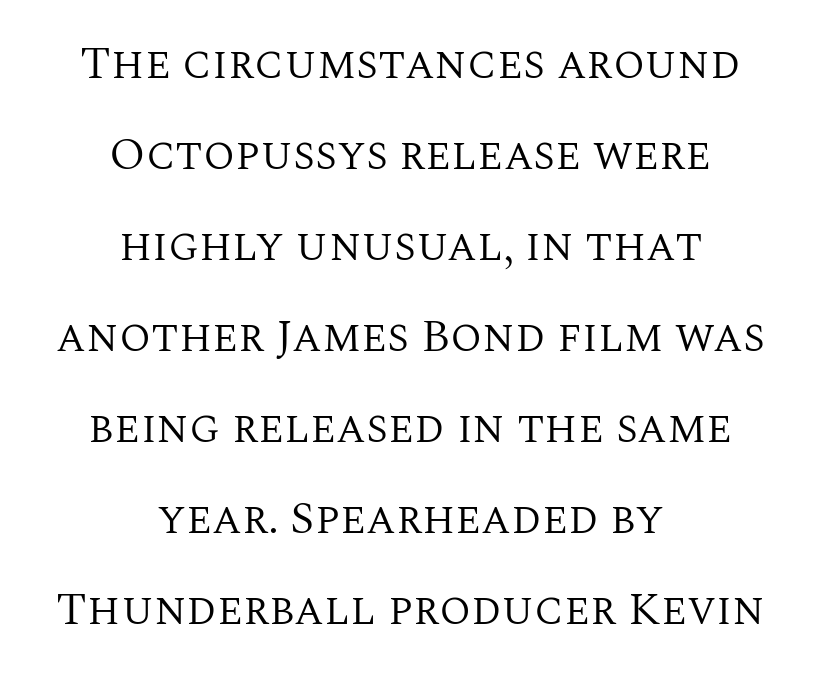
{"serif": "yes", "italic": "no", "bold": "no", "weight": "regular", "width": "normal", "stroke_contrast": "medium", "x_height": "large", "monospaced": "no", "underline": "no", "align": "center", "line_spacing": "loose", "line_spacing_ratio": 1.98, "letter_spacing": "normal", "letter_spacing_em": 0.0, "glyph_px": 46}
